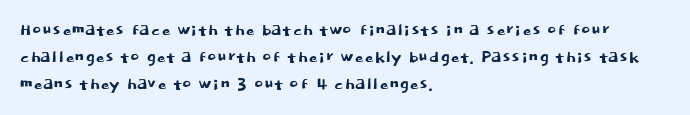
Q: Is the text italic (slanted)? A: No, it is upright.
Q: Is the text underlined? A: No.
Q: How is the paragraph aligned? A: Left-aligned.
Q: Is the spacing between letters normal or unusually wide? A: Normal.
